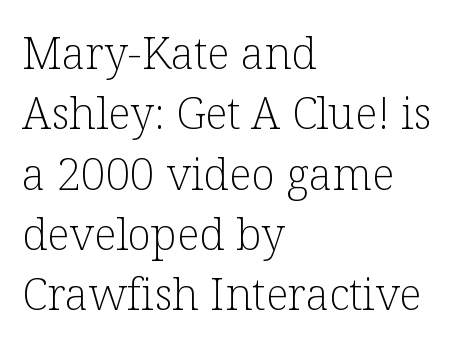
Standard letterfit; no display-style spreading of the glyphs. This sample keeps an unexceptional amount of space between lines. Posture: straight, roman, zero tilt. The letters advance in unequal steps, a hallmark of proportional type. The strip under each line holds only bare page. The lines in this sample share a left origin and differ only in where they stop.
